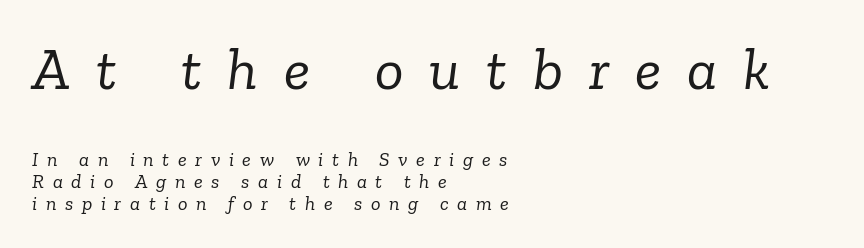
Q: Is the text bold? A: No.
Q: Is the text italic (slanted)? A: Yes, it leans right by about 6 degrees.
Q: Is the typeface a serif or a sans-serif typeface? A: Serif.
Q: Is the text underlined? A: No.
Q: How is the paragraph aligned? A: Left-aligned.
Q: Is the spacing between letters normal or unusually wide? A: Unusually wide.
Q: Is the spacing between lines tight, normal or loose? A: Tight.
Q: Which block of text is set in a larger size, the first (top) or the second (bottom)? A: The first (top) one.
Q: Width (condensed, normal, or wide)? A: Normal.
Q: Stroke contrast? A: Low.
Q: x-height? A: Medium.
Q: Monospaced? A: No.
